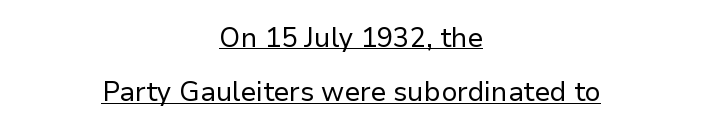
{"italic": "no", "bold": "no", "underline": "yes", "align": "center", "line_spacing": "loose", "line_spacing_ratio": 2.01, "letter_spacing": "normal", "letter_spacing_em": 0.0, "glyph_px": 27}
